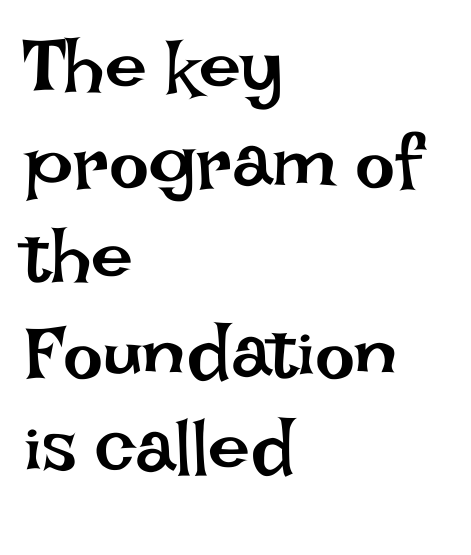
Q: Is the text bold? A: No.
Q: Is the text italic (slanted)? A: No, it is upright.
Q: Is the text underlined? A: No.
Q: How is the paragraph aligned? A: Left-aligned.
Q: Is the spacing between letters normal or unusually wide? A: Normal.
Q: Is the spacing between lines tight, normal or loose? A: Normal.
Q: Width (condensed, normal, or wide)? A: Normal.
Q: Stroke contrast? A: Low.
Q: x-height? A: Large.
Q: Monospaced? A: No.
